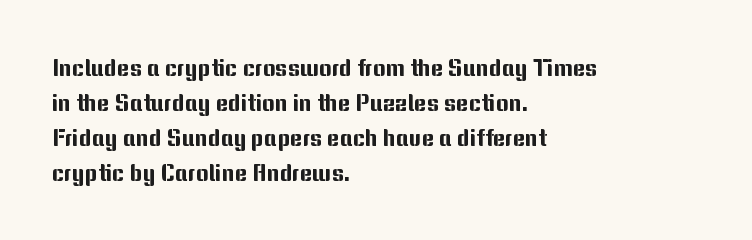
Q: Is the text italic (slanted)? A: No, it is upright.
Q: Is the text underlined? A: No.
Q: How is the paragraph aligned? A: Left-aligned.
Q: Is the spacing between letters normal or unusually wide? A: Normal.
Q: Is the spacing between lines tight, normal or loose? A: Normal.
